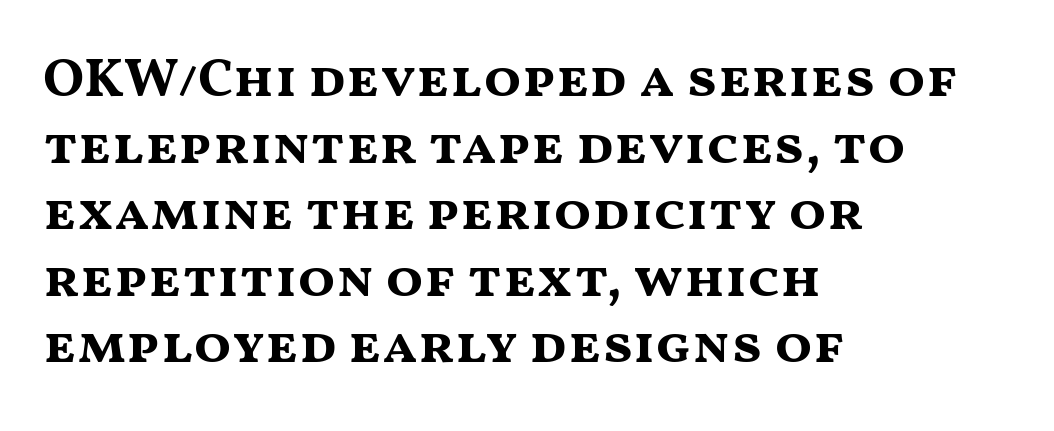
Bold? Absolutely — the strokes are thick and heavy. Ascenders rise straight up at ninety degrees. Layout note: lines flush left. This sample has the flowing, uneven cadence of proportional lettering.
